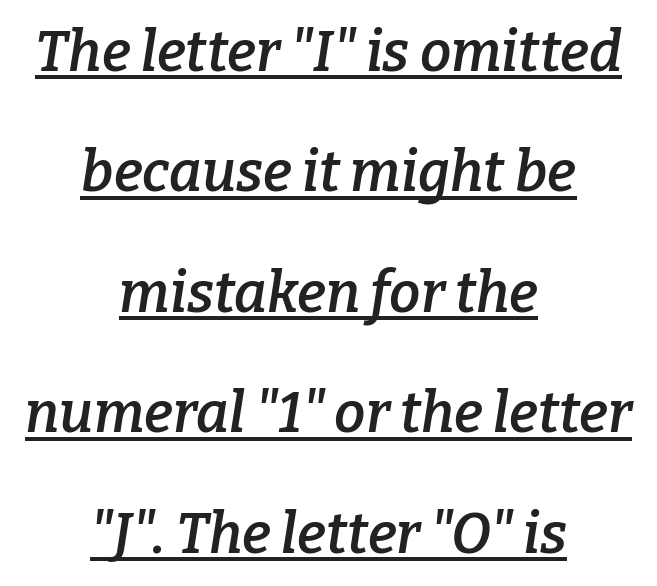
{"serif": "yes", "italic": "yes", "lean": "right", "slant_degrees": 9, "bold": "semi", "weight": "semibold", "width": "normal", "stroke_contrast": "low", "x_height": "medium", "monospaced": "no", "underline": "yes", "align": "center", "line_spacing": "loose", "line_spacing_ratio": 2.15, "letter_spacing": "normal", "letter_spacing_em": 0.0, "glyph_px": 56}
